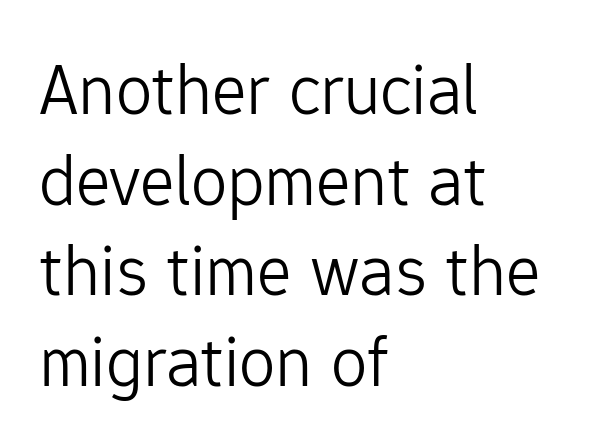
The image shows 73 px light sans-serif type, upright; set left-aligned, line spacing 1.24x, normal letter spacing, not underlined; low stroke contrast and a medium x-height.
